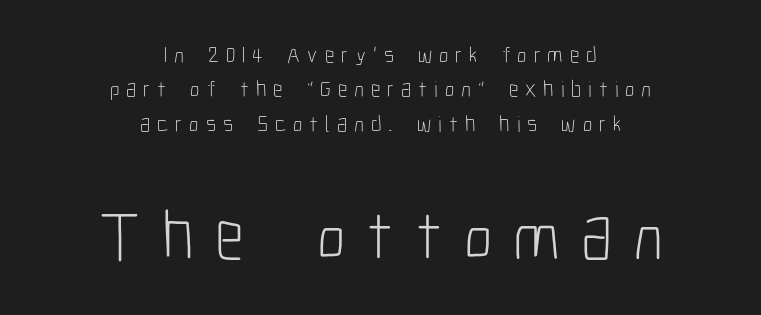
{"serif": "no", "italic": "no", "bold": "no", "weight": "light", "width": "condensed", "stroke_contrast": "low", "x_height": "medium", "monospaced": "no", "underline": "no", "align": "center", "line_spacing": "normal", "line_spacing_ratio": 1.49, "letter_spacing": "wide", "letter_spacing_em": 0.3, "larger_block": "second", "size_ratio": 3.04, "glyph_px": 70}
